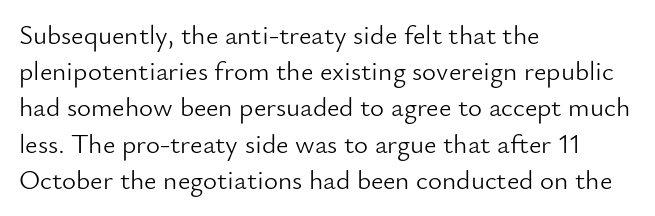
Q: Is the text bold? A: No.
Q: Is the text italic (slanted)? A: No, it is upright.
Q: Is the text underlined? A: No.
Q: How is the paragraph aligned? A: Left-aligned.
Q: Is the spacing between letters normal or unusually wide? A: Normal.
Q: Is the spacing between lines tight, normal or loose? A: Normal.
